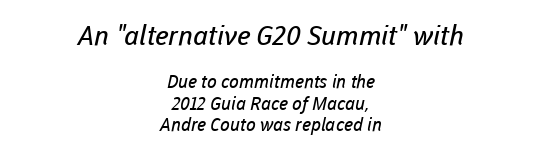
The image shows 27 px text type; set centered, line spacing 1.18x, normal letter spacing, not underlined; the first (top) block is 1.5x larger.
